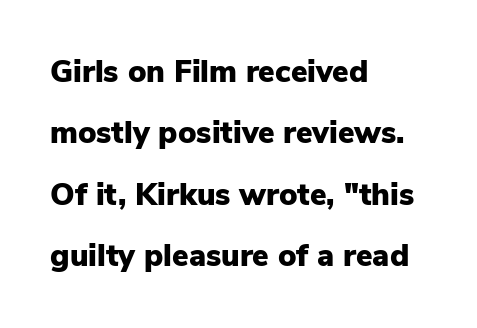
Regarding serifs, this sample does without them. Honestly, the rows look like they've been pulled way apart. One-word summary of the alignment: left. Posture: upright roman.
